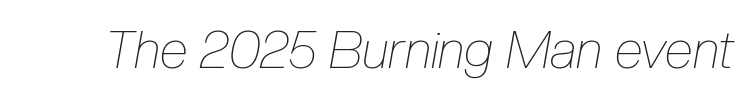
The image shows 52 px thin, condensed type, italic (leaning right); set normal letter spacing, not underlined; low stroke contrast and a medium x-height.
